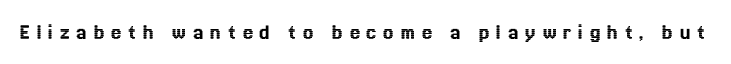
The image shows 23 px text type, upright; set unusually wide letter spacing (+0.29 em), not underlined.
